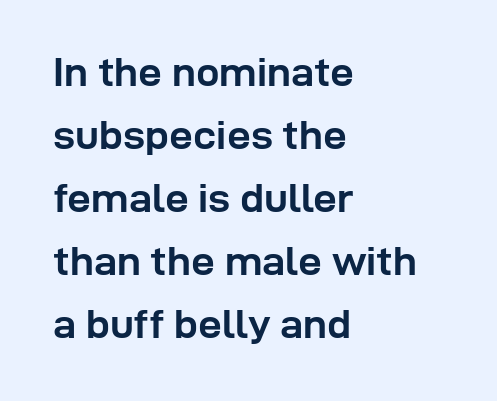
The image shows 42 px semibold sans-serif type, upright; set left-aligned, normal line spacing (1.5x), normal letter spacing, not underlined; low stroke contrast and a medium x-height.
